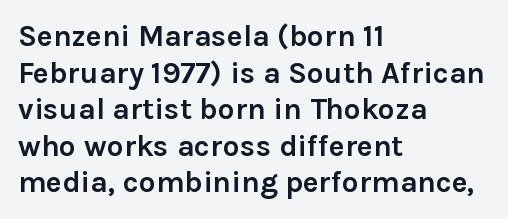
The image shows 30 px semibold sans-serif type, upright; set left-aligned, line spacing 1.22x, normal letter spacing, not underlined; a medium x-height.
